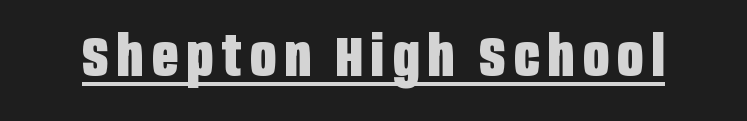
Q: Is the text bold? A: Yes.
Q: Is the text italic (slanted)? A: No, it is upright.
Q: Is the typeface a serif or a sans-serif typeface? A: Sans-serif.
Q: Is the text underlined? A: Yes.
Q: Width (condensed, normal, or wide)? A: Condensed.
Q: Stroke contrast? A: Low.
Q: x-height? A: Large.
Q: Monospaced? A: No.
